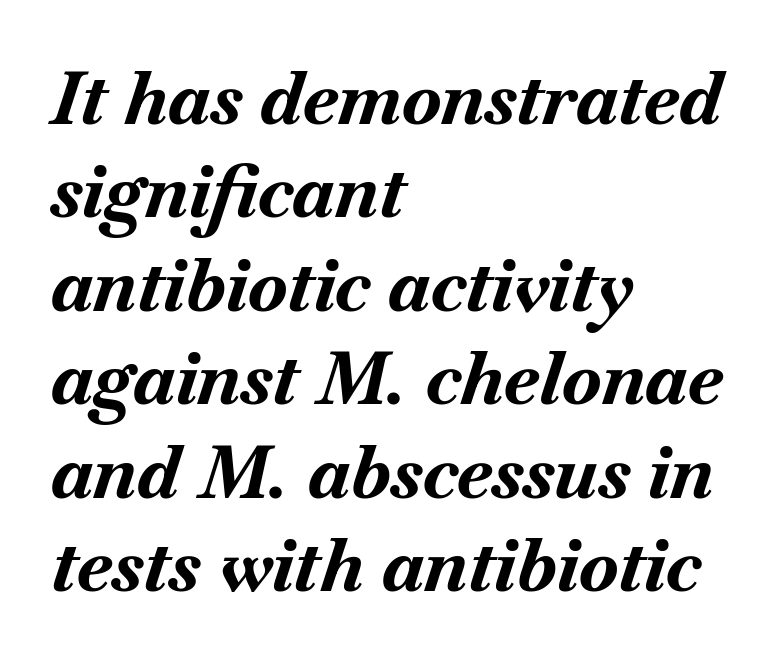
Clear beneath every line of the passage. Its strokes are broad and dark, the hallmark of bold type. One-word summary of the alignment: left. Students, note that the glyphs here touch the page at normal intervals. The passage shown stacks its lines at a standard gap.
